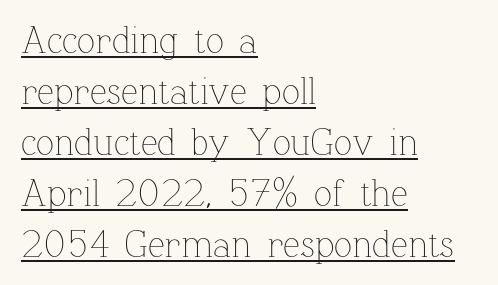
{"italic": "no", "bold": "no", "weight": "thin", "width": "normal", "stroke_contrast": "low", "x_height": "medium", "monospaced": "no", "underline": "yes", "align": "left", "line_spacing": "normal", "line_spacing_ratio": 1.34, "letter_spacing": "normal", "letter_spacing_em": 0.0, "glyph_px": 38}
